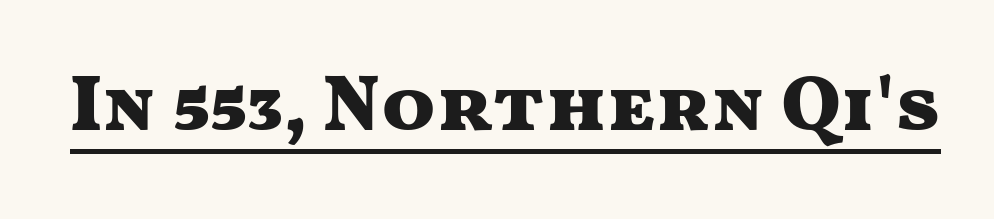
{"serif": "no", "italic": "no", "bold": "yes", "weight": "heavy", "width": "wide", "stroke_contrast": "medium", "x_height": "medium", "monospaced": "no", "underline": "yes", "letter_spacing": "normal", "letter_spacing_em": 0.0, "glyph_px": 79}
